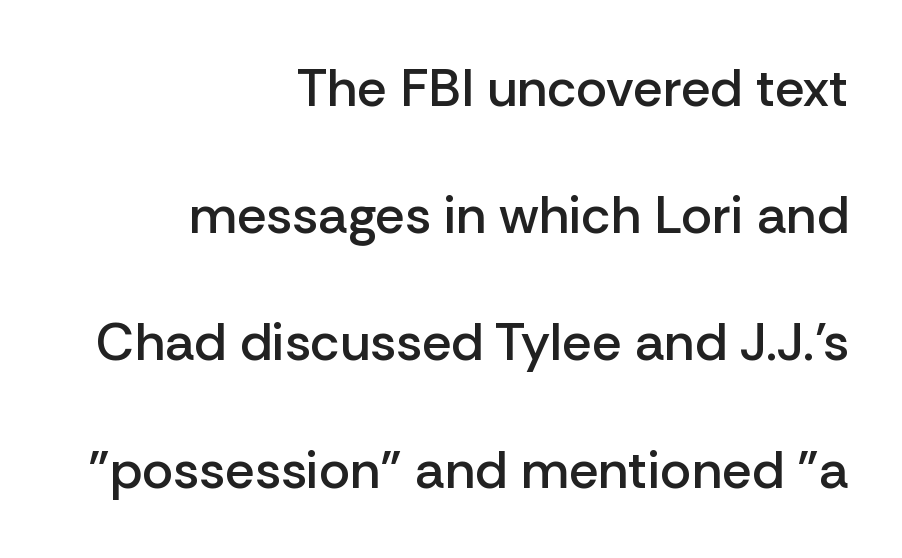
{"serif": "no", "italic": "no", "bold": "semi", "weight": "semibold", "width": "normal", "stroke_contrast": "low", "x_height": "medium", "monospaced": "no", "underline": "no", "align": "right", "line_spacing": "loose", "line_spacing_ratio": 2.4, "letter_spacing": "normal", "letter_spacing_em": 0.0, "glyph_px": 53}
